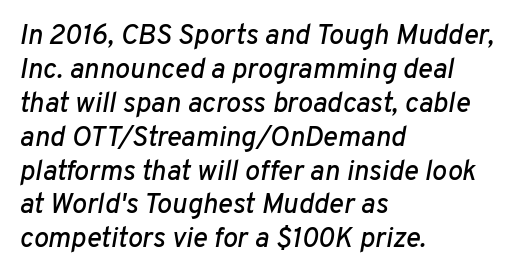
{"italic": "yes", "lean": "right", "slant_degrees": 10, "width": "normal", "stroke_contrast": "low", "x_height": "medium", "monospaced": "no", "underline": "no", "align": "left", "line_spacing_ratio": 1.21, "letter_spacing": "normal", "letter_spacing_em": 0.0, "glyph_px": 28}
